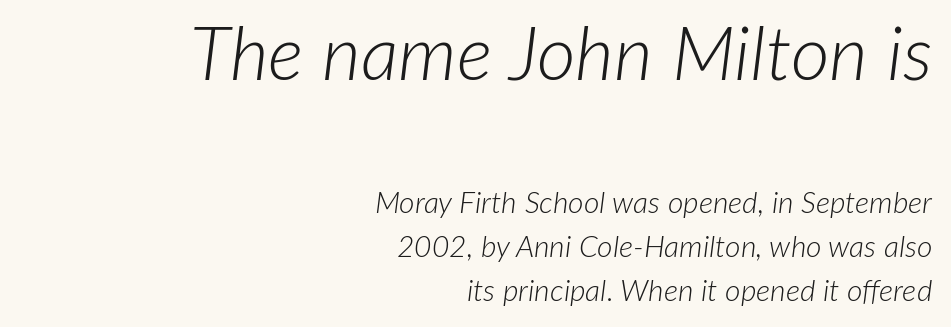
Q: Is the text bold? A: No.
Q: Is the text italic (slanted)? A: Yes, it leans right by about 7 degrees.
Q: Is the text underlined? A: No.
Q: How is the paragraph aligned? A: Right-aligned.
Q: Is the spacing between letters normal or unusually wide? A: Normal.
Q: Is the spacing between lines tight, normal or loose? A: Normal.
Q: Which block of text is set in a larger size, the first (top) or the second (bottom)? A: The first (top) one.
Q: Width (condensed, normal, or wide)? A: Normal.
Q: Stroke contrast? A: Low.
Q: x-height? A: Medium.
Q: Monospaced? A: No.
